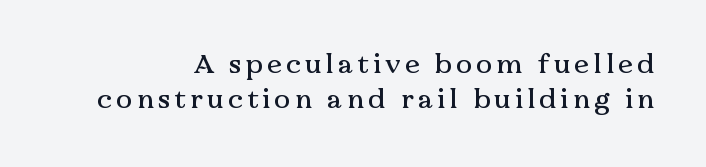
Q: Is the text italic (slanted)? A: No, it is upright.
Q: Is the text underlined? A: No.
Q: Is the spacing between lines tight, normal or loose? A: Normal.
